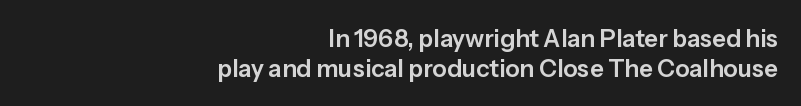
{"italic": "no", "underline": "no", "align": "right", "line_spacing": "normal", "line_spacing_ratio": 1.25, "letter_spacing": "normal", "letter_spacing_em": 0.0, "glyph_px": 24}
